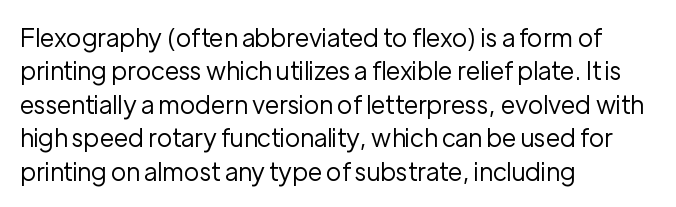
{"italic": "no", "bold": "no", "underline": "no", "align": "left", "line_spacing": "normal", "line_spacing_ratio": 1.34, "letter_spacing": "normal", "letter_spacing_em": 0.0, "glyph_px": 25}
